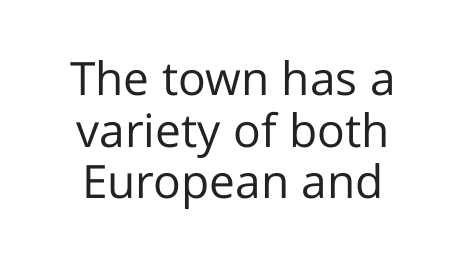
{"serif": "no", "italic": "no", "bold": "no", "weight": "regular", "width": "normal", "stroke_contrast": "low", "x_height": "medium", "monospaced": "no", "underline": "no", "align": "center", "line_spacing": "tight", "line_spacing_ratio": 1.12, "letter_spacing": "normal", "letter_spacing_em": 0.0, "glyph_px": 46}
